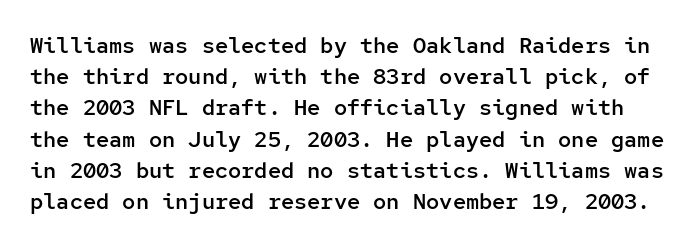
{"italic": "no", "bold": "semi", "underline": "no", "line_spacing": "normal", "line_spacing_ratio": 1.42, "letter_spacing": "normal", "letter_spacing_em": 0.0, "glyph_px": 22}
